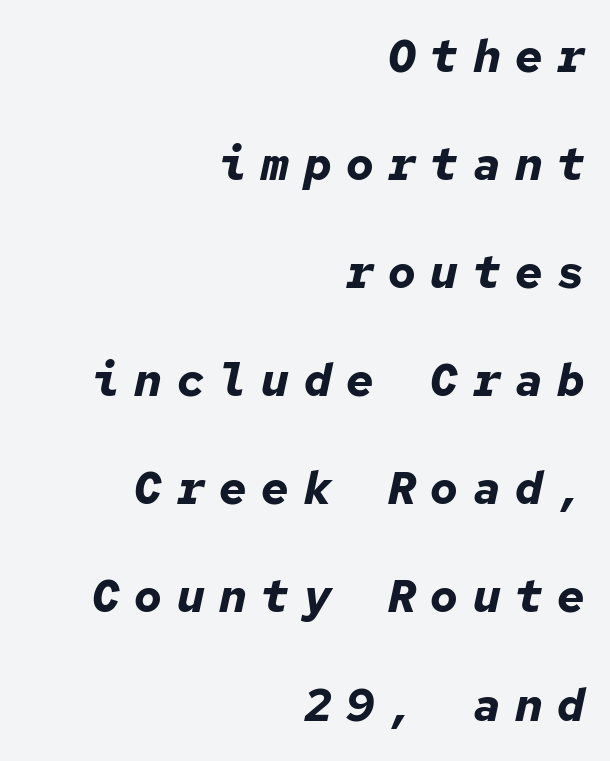
Look at the stroke-to-counter ratio: heavy, a bold. Line endings align vertically; line beginnings do not. Each word looks stretched out because of the extra space between its letters. Glance below the letters and you will spot only blank space. How would I describe the line gaps? Wide and relaxed.
